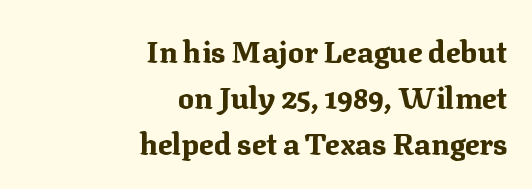
The image shows 30 px bold serif type, upright; set right-aligned, normal line spacing (1.53x), normal letter spacing, not underlined; medium stroke contrast and a medium x-height.
